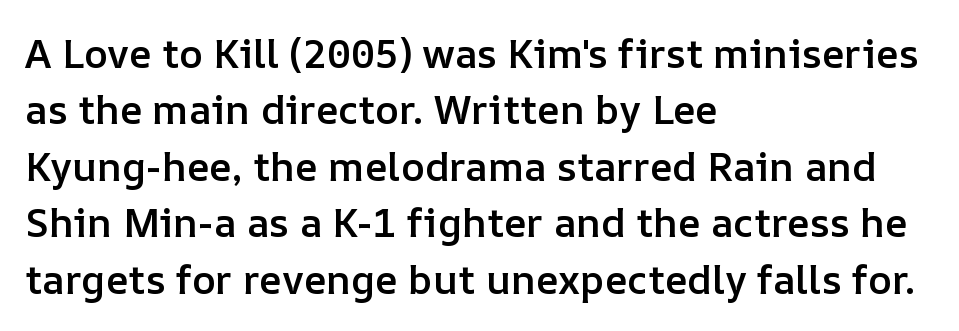
The image shows 40 px semibold type, upright; set left-aligned, normal line spacing (1.41x), normal letter spacing, not underlined; low stroke contrast and a medium x-height.
